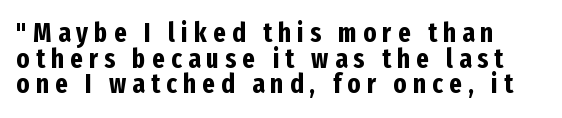
{"italic": "no", "bold": "yes", "underline": "no", "line_spacing": "tight", "line_spacing_ratio": 0.95, "letter_spacing": "wide", "letter_spacing_em": 0.23, "glyph_px": 27}
